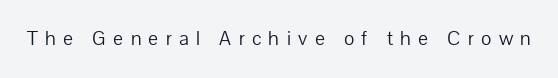
The image shows 21 px text type, upright; set unusually wide letter spacing (+0.35 em), not underlined.
